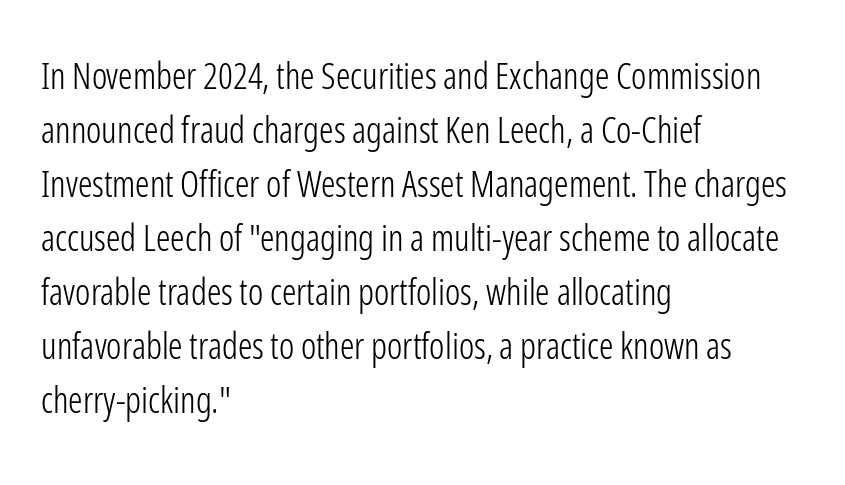
The image shows 36 px light, condensed sans-serif type, upright; set left-aligned, normal line spacing (1.5x), normal letter spacing, not underlined; low stroke contrast and a medium x-height.
